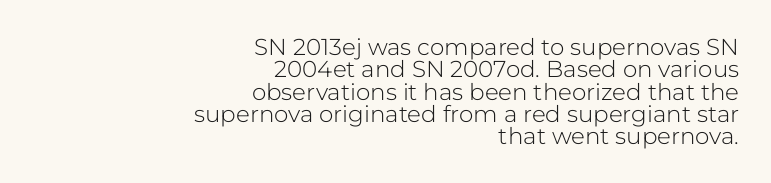
Q: Is the text bold? A: No.
Q: Is the text italic (slanted)? A: No, it is upright.
Q: Is the text underlined? A: No.
Q: How is the paragraph aligned? A: Right-aligned.
Q: Is the spacing between letters normal or unusually wide? A: Normal.
Q: Is the spacing between lines tight, normal or loose? A: Tight.
